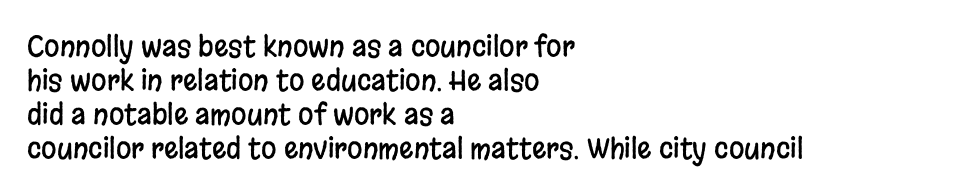
{"serif": "no", "italic": "no", "width": "condensed", "stroke_contrast": "low", "x_height": "large", "monospaced": "no", "underline": "no", "align": "left", "line_spacing_ratio": 1.22, "letter_spacing": "normal", "letter_spacing_em": 0.0, "glyph_px": 28}
